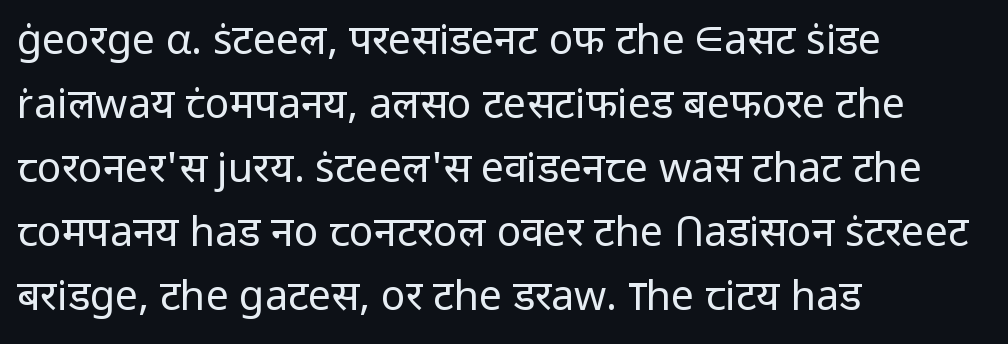
The image shows 41 px regular-weight sans-serif type, upright; set left-aligned, normal line spacing (1.56x), normal letter spacing, not underlined; low stroke contrast and a medium x-height.
